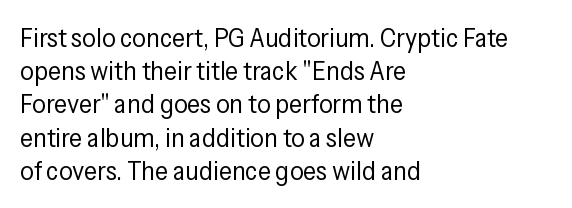
{"italic": "no", "bold": "no", "underline": "no", "align": "left", "line_spacing_ratio": 1.23, "letter_spacing": "normal", "letter_spacing_em": 0.0, "glyph_px": 27}
